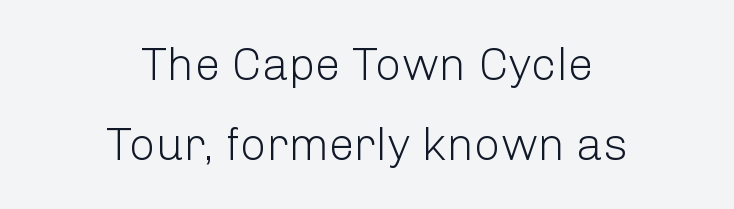
Line starts and ends both wander, symmetrically. Does the type have serifs? No, each stem ends abruptly. Nobody drew a line under any word here. Weight: regular or lighter.
